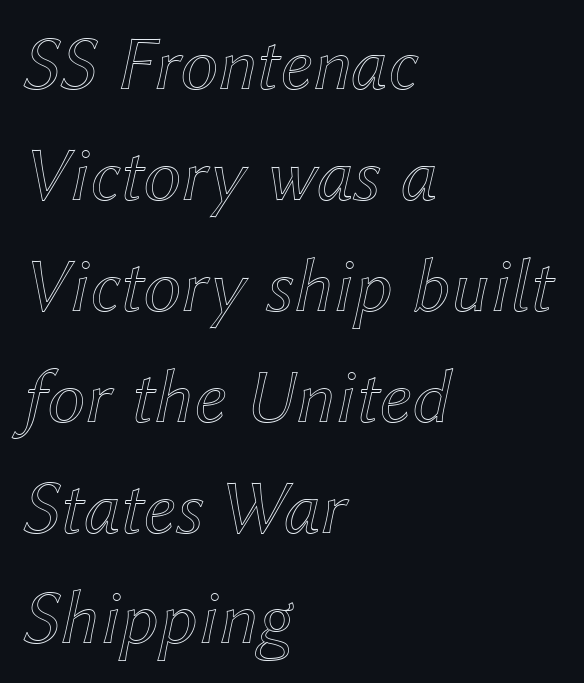
The image shows 77 px text type, italic (leaning right); set left-aligned, normal line spacing (1.44x), normal letter spacing, not underlined; a medium x-height.
